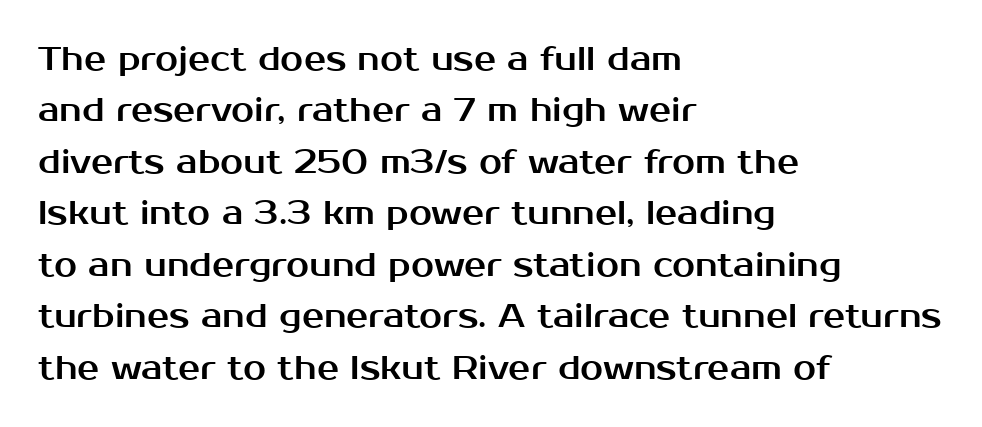
{"serif": "no", "italic": "no", "width": "normal", "stroke_contrast": "medium", "x_height": "medium", "monospaced": "no", "underline": "no", "align": "left", "line_spacing": "normal", "line_spacing_ratio": 1.56, "letter_spacing": "normal", "letter_spacing_em": 0.0, "glyph_px": 33}
